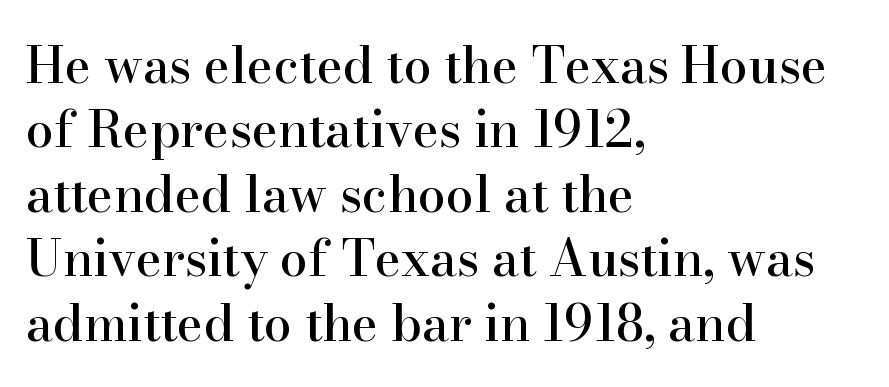
Spacing verdict: proportional, widths tailored to each character. Students, observe: this is what conventionally led text looks like. Serif or sans? Serif — the stroke terminals have little feet. Students, note that the glyphs here touch the page at normal intervals. Lines of text with bare space underneath. Leftover space on each line is placed entirely after the last word.
